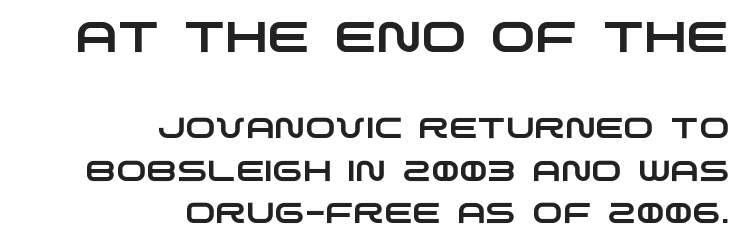
{"serif": "no", "width": "wide", "stroke_contrast": "low", "x_height": "large", "monospaced": "no", "underline": "no", "align": "right", "line_spacing": "normal", "line_spacing_ratio": 1.46, "letter_spacing": "normal", "letter_spacing_em": 0.0, "larger_block": "first", "size_ratio": 1.48, "glyph_px": 43}
